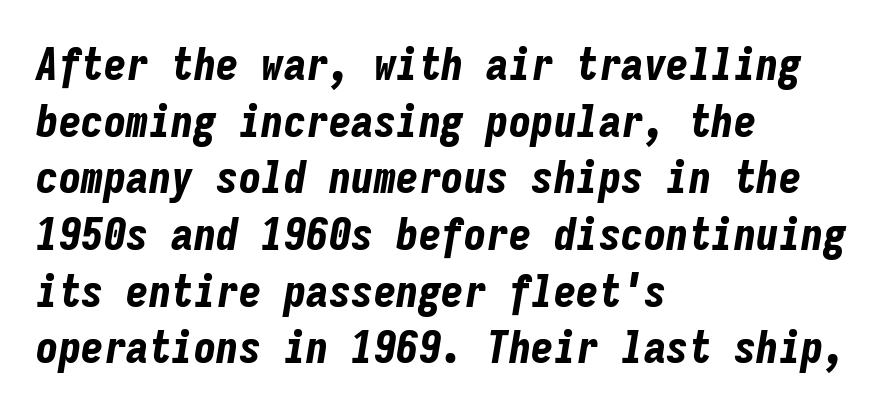
Q: Is the text bold? A: Yes.
Q: Is the text italic (slanted)? A: Yes, it leans right by about 9 degrees.
Q: Is the text underlined? A: No.
Q: How is the paragraph aligned? A: Left-aligned.
Q: Is the spacing between letters normal or unusually wide? A: Normal.
Q: Is the spacing between lines tight, normal or loose? A: Normal.
Q: Width (condensed, normal, or wide)? A: Condensed.
Q: Stroke contrast? A: Low.
Q: x-height? A: Medium.
Q: Monospaced? A: Yes.
